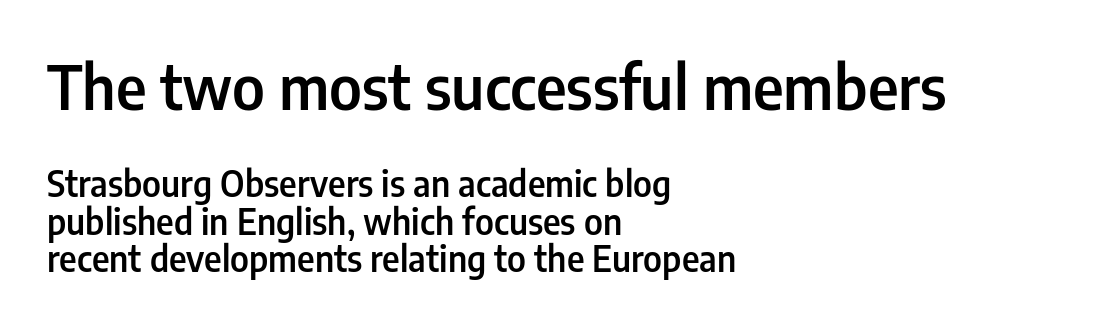
Q: Is the text bold? A: Semi-bold.
Q: Is the text italic (slanted)? A: No, it is upright.
Q: Is the typeface a serif or a sans-serif typeface? A: Sans-serif.
Q: Is the text underlined? A: No.
Q: How is the paragraph aligned? A: Left-aligned.
Q: Is the spacing between letters normal or unusually wide? A: Normal.
Q: Is the spacing between lines tight, normal or loose? A: Tight.
Q: Which block of text is set in a larger size, the first (top) or the second (bottom)? A: The first (top) one.
Q: Width (condensed, normal, or wide)? A: Condensed.
Q: Stroke contrast? A: Low.
Q: x-height? A: Medium.
Q: Monospaced? A: No.
